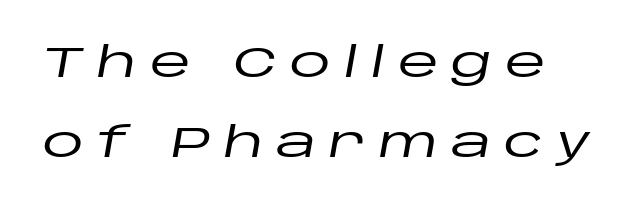
Q: Is the text italic (slanted)? A: Yes, it leans right by about 10 degrees.
Q: Is the text underlined? A: No.
Q: Is the spacing between letters normal or unusually wide? A: Unusually wide.
Q: Is the spacing between lines tight, normal or loose? A: Loose.
Q: Width (condensed, normal, or wide)? A: Wide.
Q: Stroke contrast? A: Low.
Q: x-height? A: Large.
Q: Monospaced? A: No.
